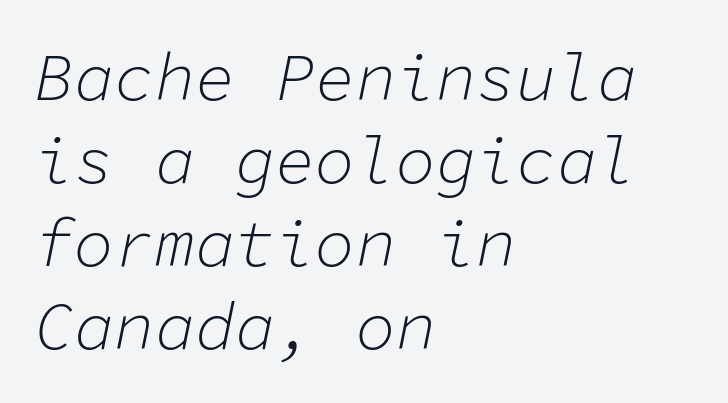
These lines are rendered in a fixed-pitch font. Standard letterfit; no display-style spreading of the glyphs. Lines of text with bare space underneath. Weight: not bold — regular or lighter. Layout note: lines flush left.
